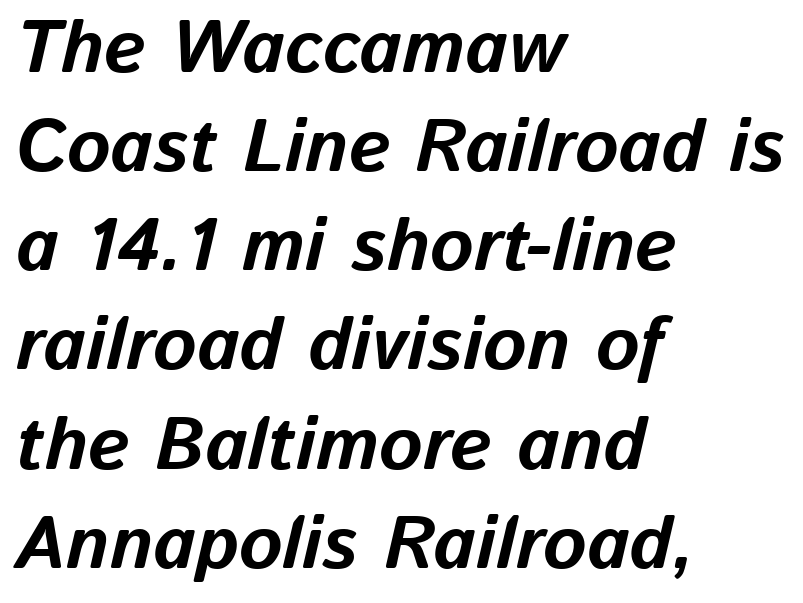
In terms of letterspacing, this is plain default setting. These lines carry a lot of weight — the face is fully bold. The rendering uses natural spacing where letterforms have individual widths. The passage is arranged the way most books set body copy — flush left. Any mark beneath the type? The region is blank. These lines sit exactly where default settings would place them.
